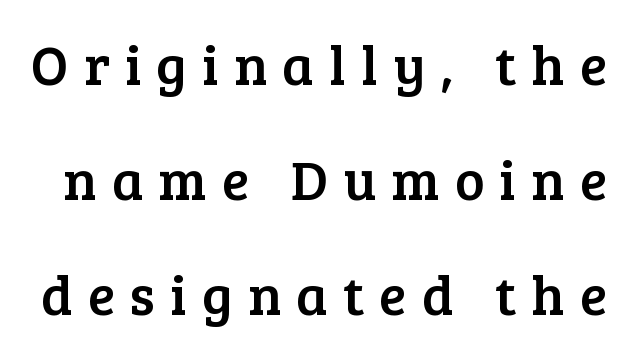
{"serif": "yes", "italic": "no", "width": "normal", "stroke_contrast": "low", "x_height": "medium", "monospaced": "no", "underline": "no", "line_spacing": "loose", "line_spacing_ratio": 2.05, "letter_spacing": "wide", "letter_spacing_em": 0.27, "glyph_px": 56}
